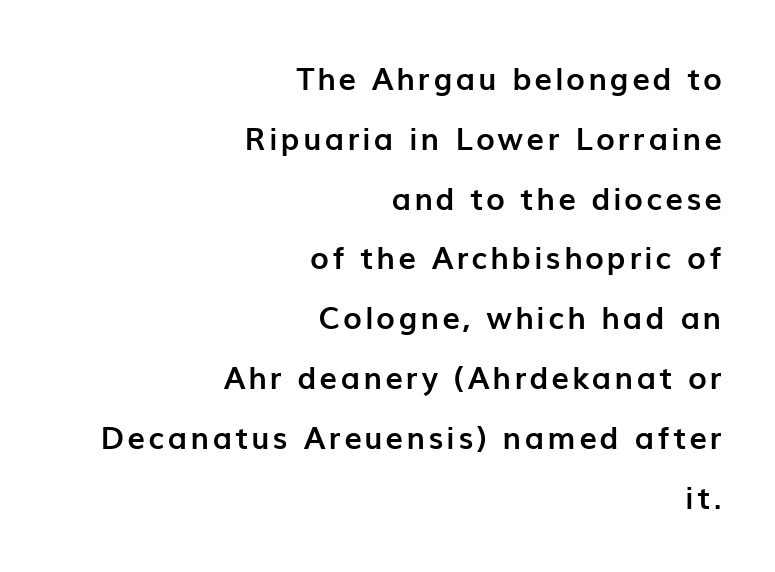
{"serif": "no", "italic": "no", "bold": "yes", "weight": "semibold", "width": "normal", "stroke_contrast": "low", "x_height": "medium", "monospaced": "no", "underline": "no", "align": "right", "line_spacing": "loose", "line_spacing_ratio": 1.93, "glyph_px": 31}
